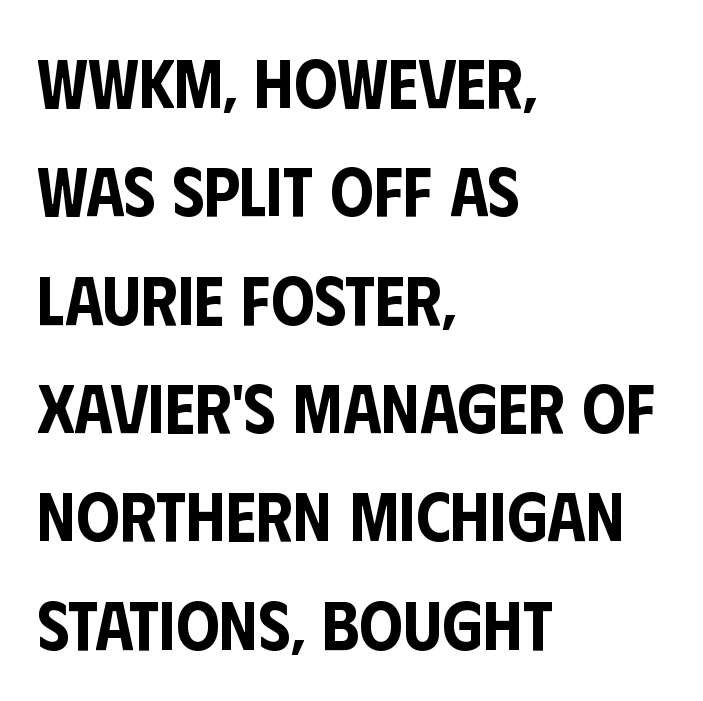
{"serif": "no", "italic": "no", "width": "condensed", "stroke_contrast": "low", "x_height": "large", "monospaced": "no", "underline": "no", "align": "left", "line_spacing": "normal", "line_spacing_ratio": 1.57, "letter_spacing": "normal", "letter_spacing_em": 0.0, "glyph_px": 69}
